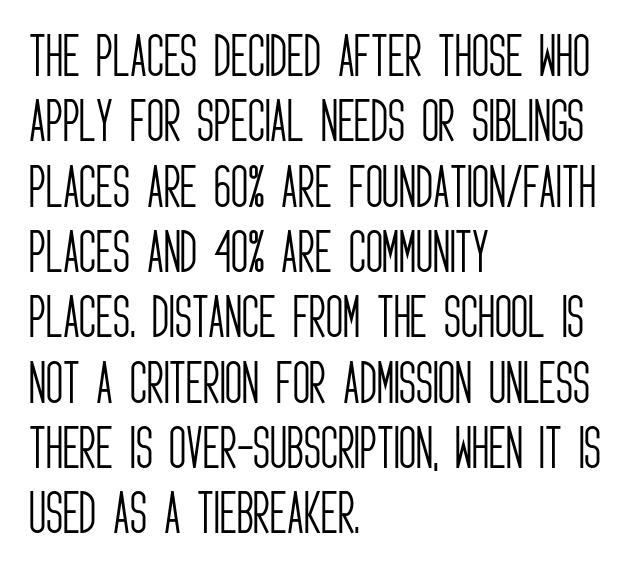
{"serif": "no", "italic": "no", "bold": "no", "weight": "light", "width": "condensed", "stroke_contrast": "low", "x_height": "large", "monospaced": "no", "underline": "no", "align": "left", "line_spacing": "normal", "line_spacing_ratio": 1.39, "letter_spacing": "normal", "letter_spacing_em": 0.0, "glyph_px": 47}
